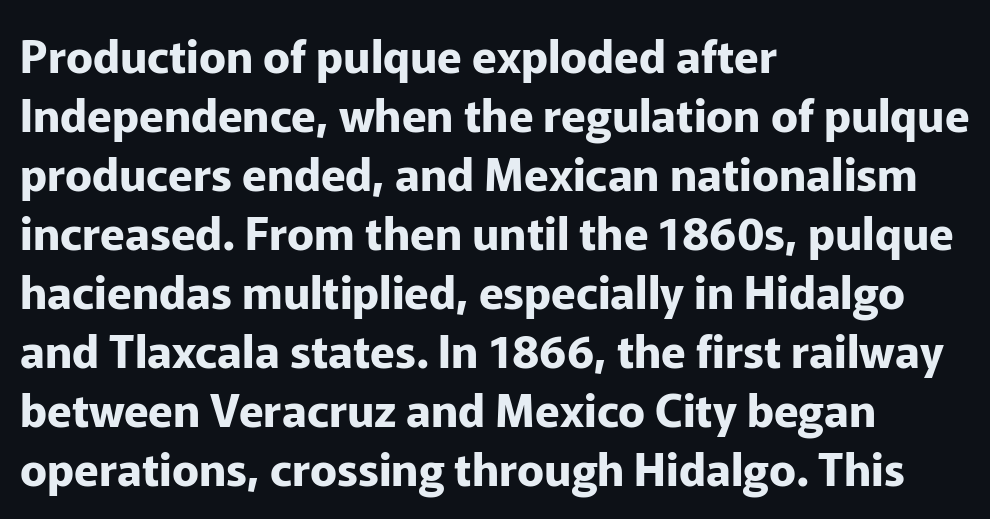
The image shows 45 px bold sans-serif type, upright; set left-aligned, normal line spacing (1.31x), normal letter spacing, not underlined; low stroke contrast and a medium x-height.
